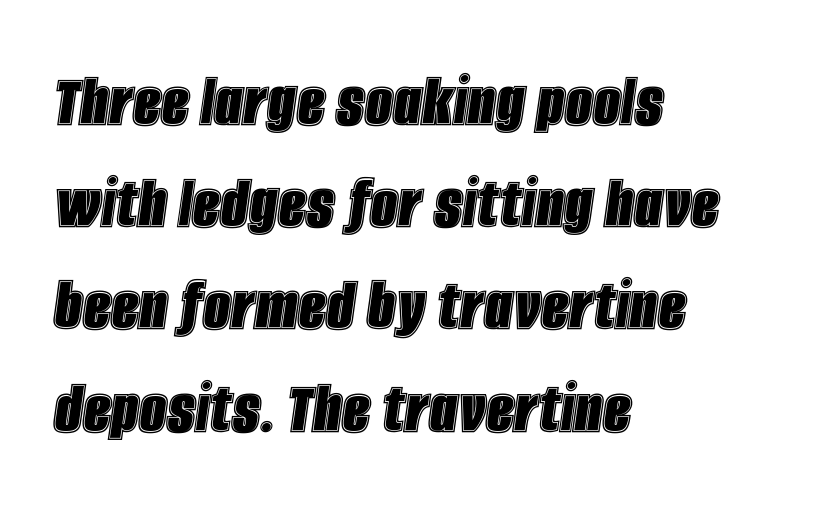
The passage is arranged the way most books set body copy — flush left. Anything drawn beneath the words? Only blank space. Summary of vertical rhythm: regular, with standard interline spacing. Spacing verdict: proportional, widths tailored to each character. The whole block is typeset with a tilt. Here the glyphs are tracked normally, forming tight word shapes.
